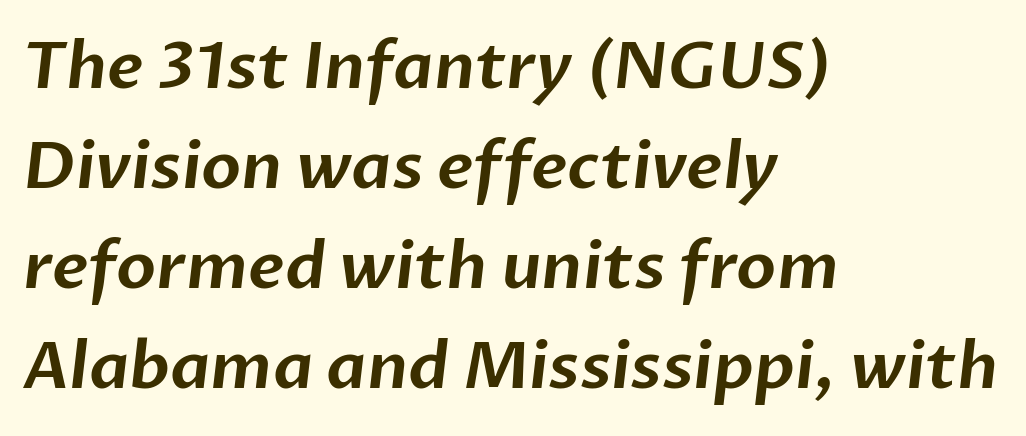
{"serif": "no", "width": "normal", "stroke_contrast": "low", "x_height": "medium", "monospaced": "no", "underline": "no", "align": "left", "line_spacing": "normal", "line_spacing_ratio": 1.54, "letter_spacing": "normal", "letter_spacing_em": 0.0, "glyph_px": 65}
